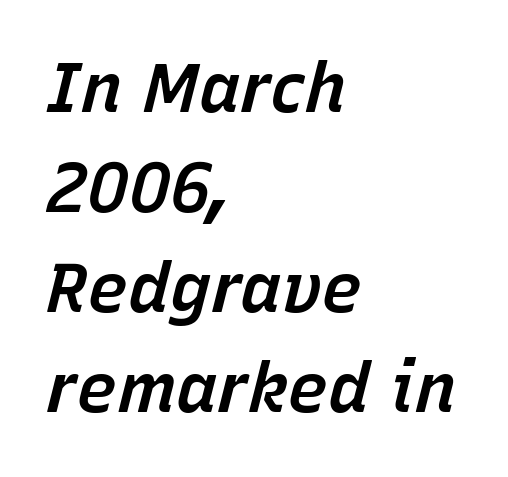
{"italic": "yes", "lean": "right", "slant_degrees": 15, "bold": "semi", "weight": "semibold", "width": "normal", "stroke_contrast": "low", "x_height": "medium", "monospaced": "no", "underline": "no", "align": "left", "line_spacing": "normal", "line_spacing_ratio": 1.45, "letter_spacing": "normal", "letter_spacing_em": 0.0, "glyph_px": 69}
